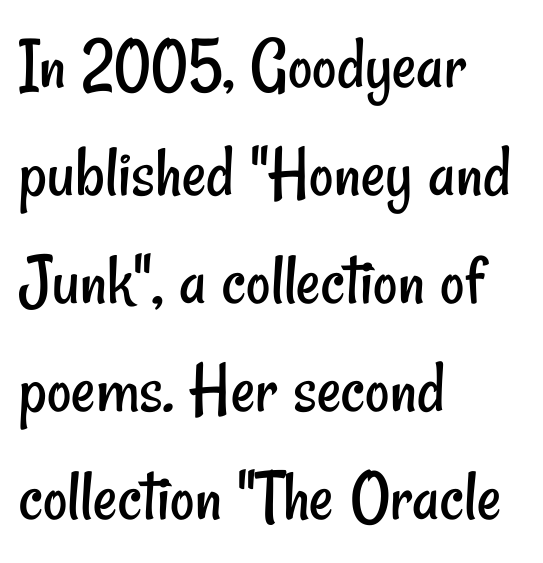
The lines sit at an ordinary, default distance from one another. Unmarked baselines from the first word to the last. Each word holds together tightly as a unit, with standard inter-letter gaps. Typeset ragged right — the left edge is the straight one. Stroke mass is kept to a normal reading level or below.
